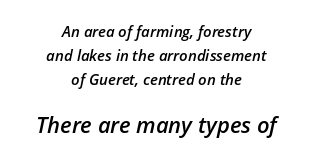
The image shows 22 px text type, italic (leaning right); set centered, normal line spacing (1.59x), normal letter spacing, not underlined; the second (bottom) block is 1.47x larger.
